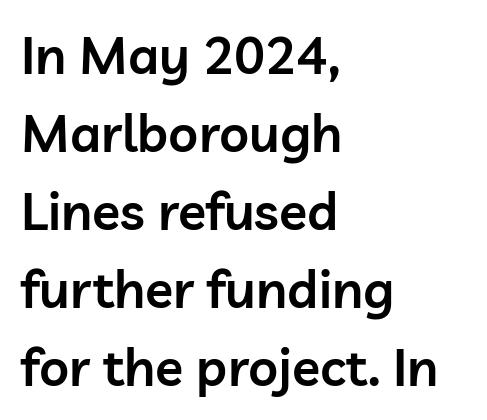
Leading: standard. Notice how the passage keeps a crisp vertical edge on the left only. The font's upright variant was chosen for this text. The rendering uses a semibold face; strokes are thickened but not to full bold.
